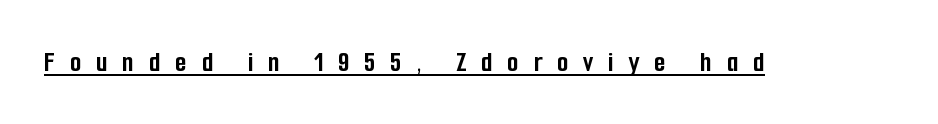
{"serif": "no", "italic": "no", "bold": "yes", "weight": "semibold", "width": "condensed", "stroke_contrast": "low", "x_height": "medium", "monospaced": "no", "underline": "yes", "letter_spacing": "wide", "letter_spacing_em": 0.49, "glyph_px": 30}
